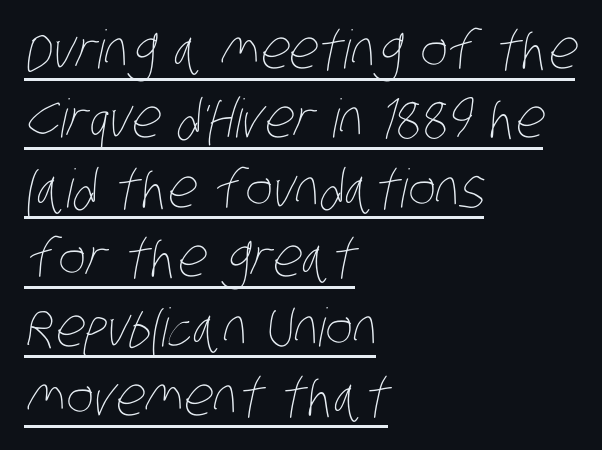
Q: Is the text bold? A: No.
Q: Is the text underlined? A: Yes.
Q: How is the paragraph aligned? A: Left-aligned.
Q: Is the spacing between letters normal or unusually wide? A: Normal.
Q: Is the spacing between lines tight, normal or loose? A: Normal.
Q: Width (condensed, normal, or wide)? A: Condensed.
Q: Stroke contrast? A: Low.
Q: x-height? A: Large.
Q: Monospaced? A: No.
